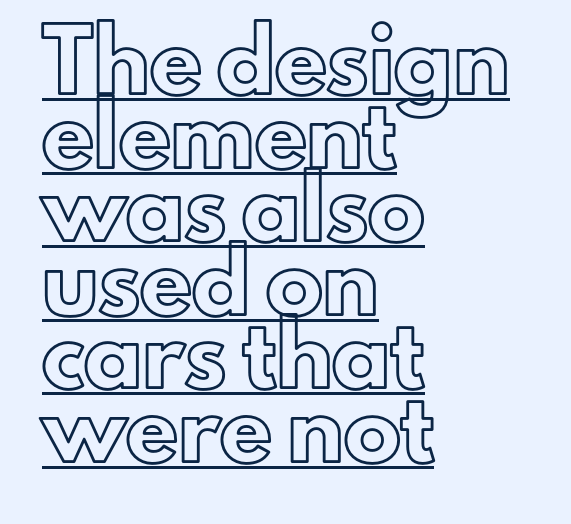
The image shows 57 px text type, upright; set left-aligned, normal line spacing (1.29x), normal letter spacing, underlined; a small x-height.
